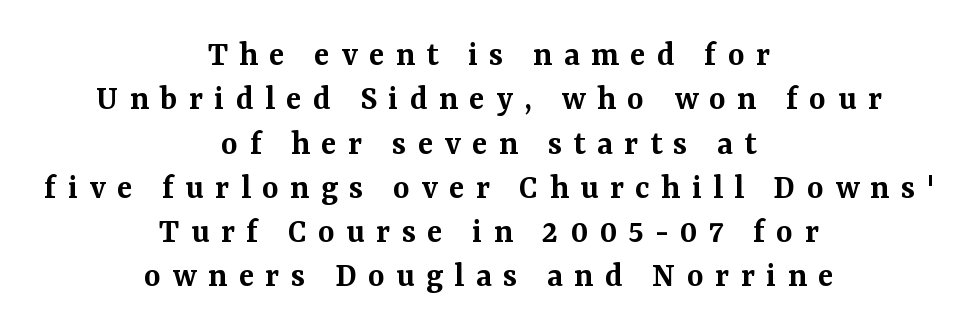
{"serif": "yes", "italic": "no", "bold": "semi", "weight": "semibold", "width": "normal", "stroke_contrast": "medium", "x_height": "medium", "monospaced": "no", "underline": "no", "align": "center", "line_spacing_ratio": 1.23, "letter_spacing": "wide", "letter_spacing_em": 0.31, "glyph_px": 36}
